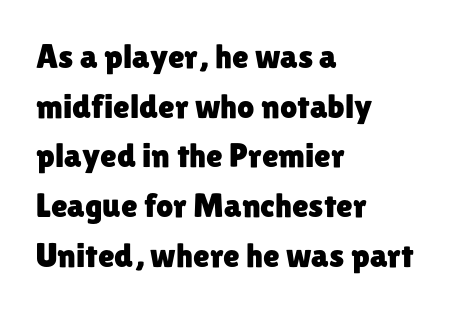
Regular leading. The type sits square on the baseline with zero lean. Check under the words: just untouched page. These lines keep a tight, regular rhythm from letter to letter.
